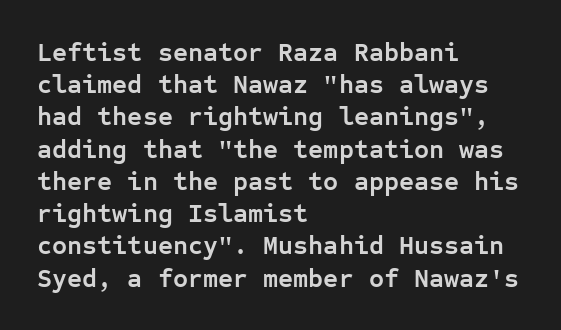
Q: Is the text bold? A: Yes.
Q: Is the text italic (slanted)? A: No, it is upright.
Q: Is the text underlined? A: No.
Q: How is the paragraph aligned? A: Left-aligned.
Q: Is the spacing between letters normal or unusually wide? A: Normal.
